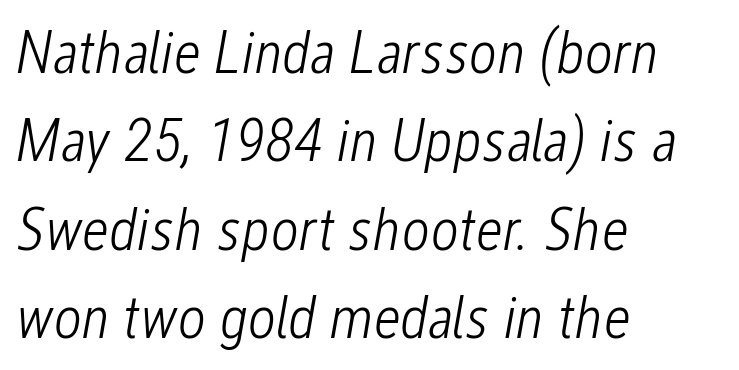
{"italic": "yes", "lean": "right", "slant_degrees": 12, "bold": "no", "weight": "light", "width": "condensed", "stroke_contrast": "low", "x_height": "medium", "monospaced": "no", "underline": "no", "align": "left", "line_spacing": "normal", "line_spacing_ratio": 1.45, "letter_spacing": "normal", "letter_spacing_em": 0.0, "glyph_px": 61}
